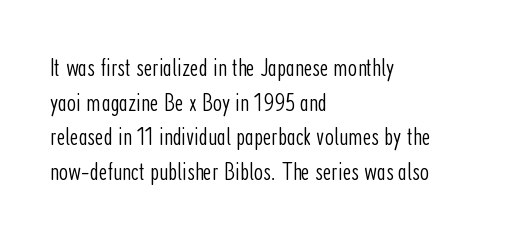
{"italic": "no", "bold": "no", "underline": "no", "align": "left", "line_spacing": "normal", "line_spacing_ratio": 1.33, "letter_spacing": "normal", "letter_spacing_em": 0.0, "glyph_px": 26}
